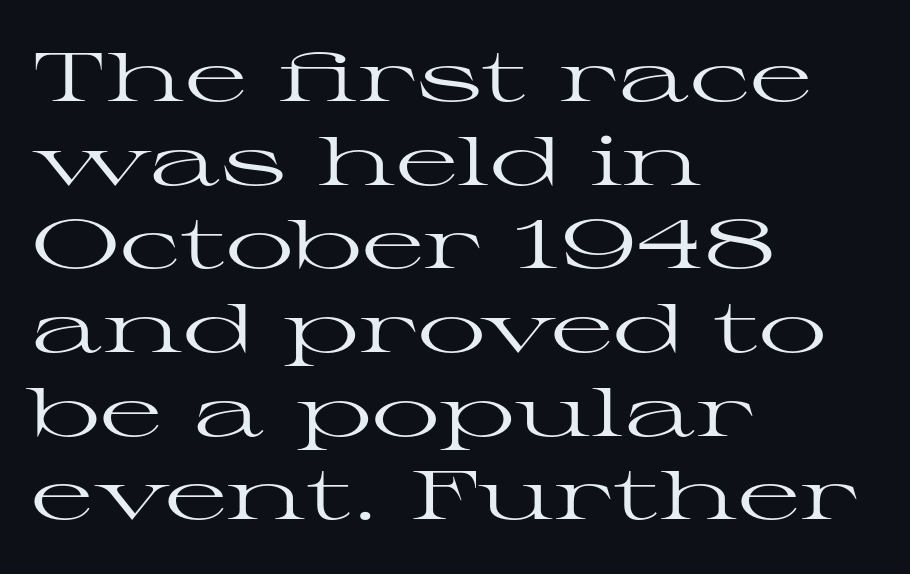
Q: Is the text bold? A: No.
Q: Is the text italic (slanted)? A: No, it is upright.
Q: Is the typeface a serif or a sans-serif typeface? A: Serif.
Q: Is the text underlined? A: No.
Q: How is the paragraph aligned? A: Left-aligned.
Q: Is the spacing between letters normal or unusually wide? A: Normal.
Q: Width (condensed, normal, or wide)? A: Wide.
Q: Stroke contrast? A: High.
Q: x-height? A: Medium.
Q: Monospaced? A: No.
